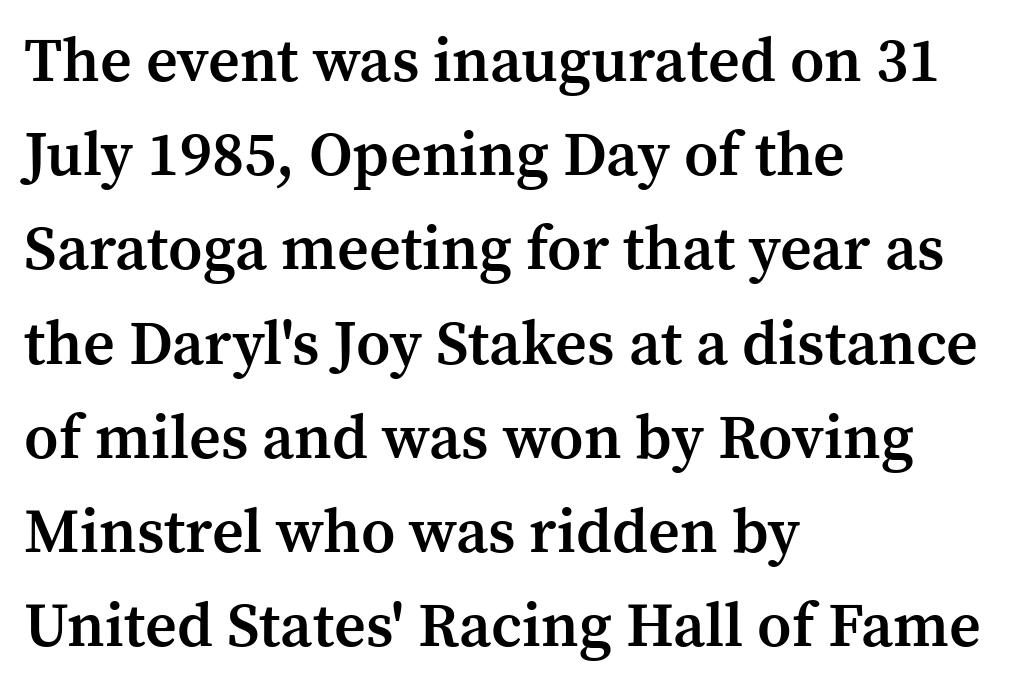
{"serif": "yes", "italic": "no", "bold": "semi", "weight": "semibold", "width": "normal", "stroke_contrast": "medium", "x_height": "medium", "monospaced": "no", "underline": "no", "align": "left", "line_spacing": "normal", "line_spacing_ratio": 1.52, "letter_spacing": "normal", "letter_spacing_em": 0.0, "glyph_px": 62}
